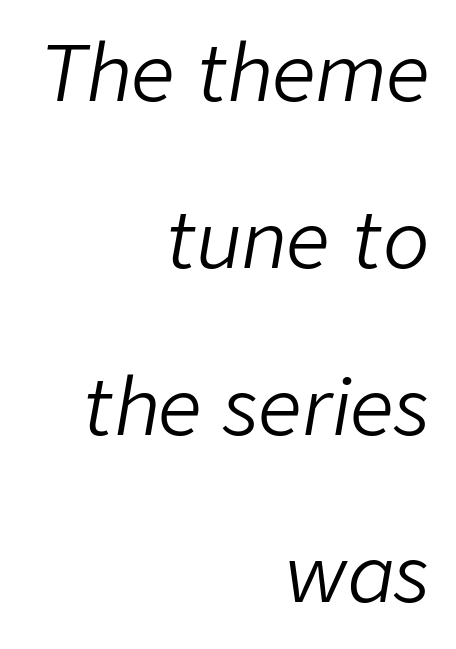
Q: Is the text bold? A: No.
Q: Is the text italic (slanted)? A: Yes, it leans right by about 9 degrees.
Q: Is the text underlined? A: No.
Q: How is the paragraph aligned? A: Right-aligned.
Q: Is the spacing between letters normal or unusually wide? A: Normal.
Q: Is the spacing between lines tight, normal or loose? A: Loose.
Q: Width (condensed, normal, or wide)? A: Normal.
Q: Stroke contrast? A: Low.
Q: x-height? A: Medium.
Q: Monospaced? A: No.
